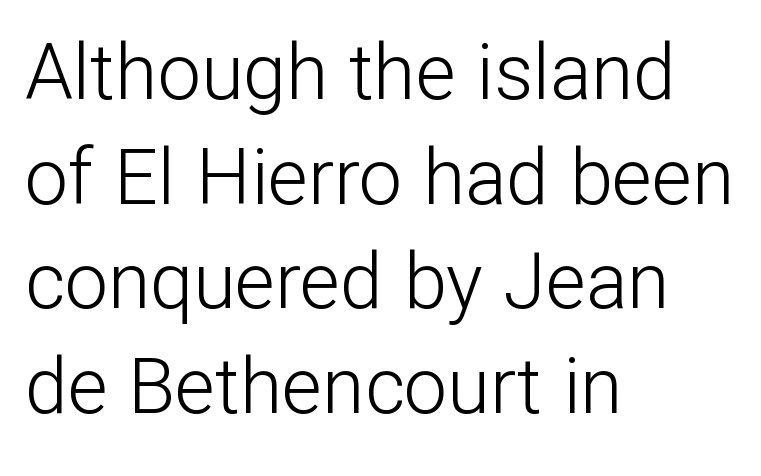
You can tell it's not italic because the verticals are truly vertical. Each new line begins a customary step beneath the previous one. The lines are quadded left. Descenders are the only things crossing below the line.
